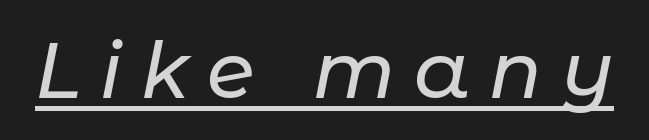
The image shows 78 px text type, italic (leaning right); set unusually wide letter spacing (+0.24 em), underlined; low stroke contrast and a medium x-height.
